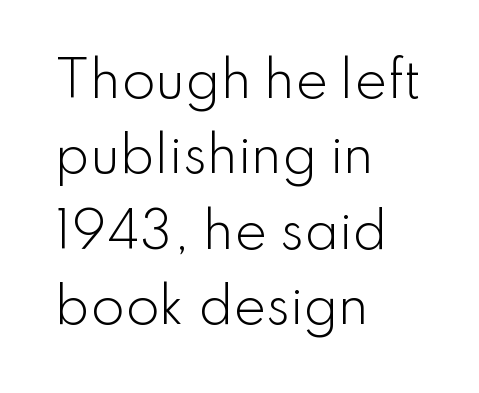
{"serif": "no", "italic": "no", "bold": "no", "weight": "light", "width": "normal", "stroke_contrast": "low", "x_height": "small", "monospaced": "no", "underline": "no", "align": "left", "line_spacing": "normal", "line_spacing_ratio": 1.54, "letter_spacing": "normal", "letter_spacing_em": 0.0, "glyph_px": 49}
